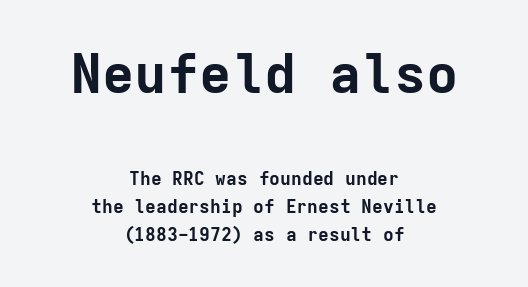
{"serif": "no", "italic": "no", "bold": "yes", "weight": "bold", "width": "normal", "stroke_contrast": "low", "x_height": "medium", "monospaced": "yes", "underline": "no", "align": "center", "line_spacing": "normal", "line_spacing_ratio": 1.55, "letter_spacing": "normal", "letter_spacing_em": 0.0, "larger_block": "first", "size_ratio": 3.0, "glyph_px": 54}
